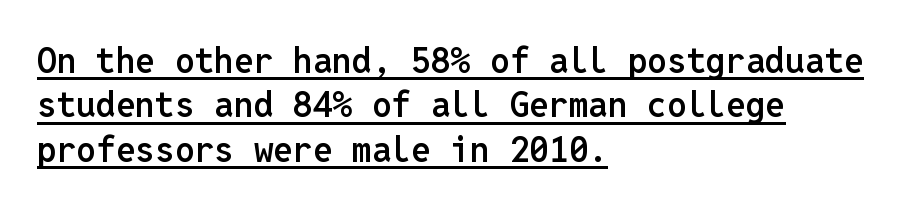
The image shows 35 px semibold sans-serif type, upright, monospaced; set left-aligned, normal line spacing (1.27x), normal letter spacing, underlined; low stroke contrast and a medium x-height.
